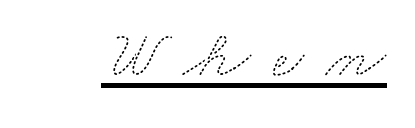
Between one letter and the next there's a generous, obvious gap. Notice how a bar underscores the lettering throughout. Do the characters align in a grid? No, the font is proportional. The font is comparable to plain body text, perhaps lighter.
